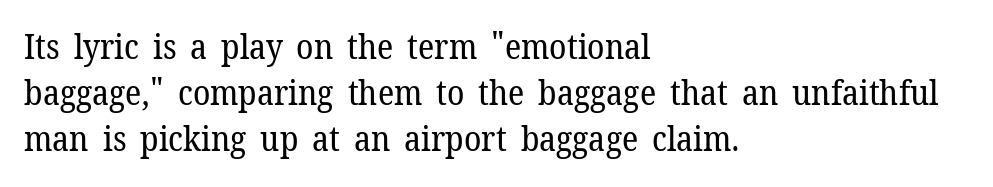
{"serif": "yes", "italic": "no", "bold": "no", "weight": "regular", "width": "normal", "stroke_contrast": "low", "x_height": "medium", "monospaced": "no", "underline": "no", "align": "left", "line_spacing": "normal", "line_spacing_ratio": 1.32, "letter_spacing": "normal", "letter_spacing_em": 0.0, "glyph_px": 35}
